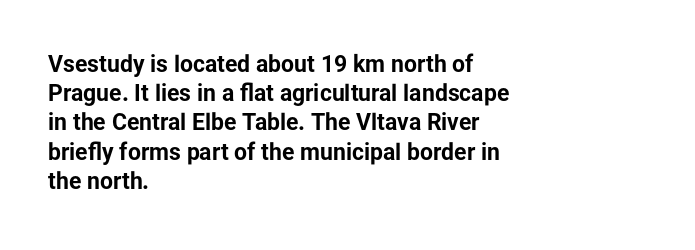
Is the block centered? No — it sits flush against the left margin. Strong, thick strokes mark this as bold type. Plain, unruled lines of type. Nothing unusual about the tracking: characters are spaced as the font intends. When letters stand straight like this, we call the style roman or upright. One glance says typical: line gaps are just what's usual.
